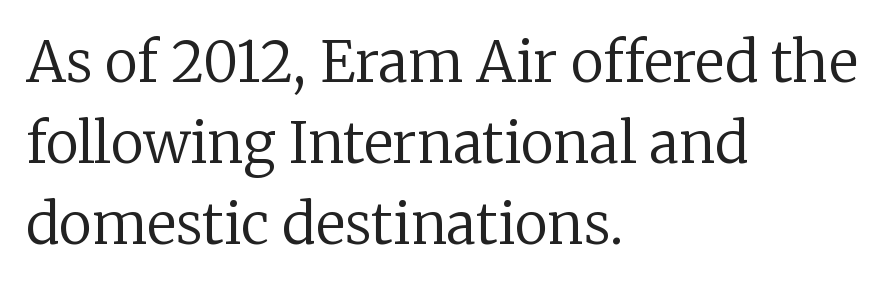
The image shows 56 px regular-weight serif type, upright; set left-aligned, normal line spacing (1.45x), normal letter spacing, not underlined; low stroke contrast and a medium x-height.
